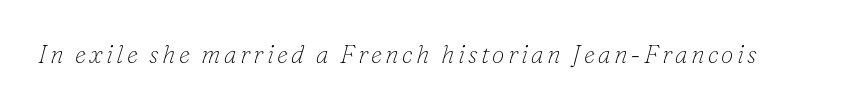
Q: Is the text bold? A: No.
Q: Is the text italic (slanted)? A: Yes, it leans right by about 16 degrees.
Q: Is the text underlined? A: No.
